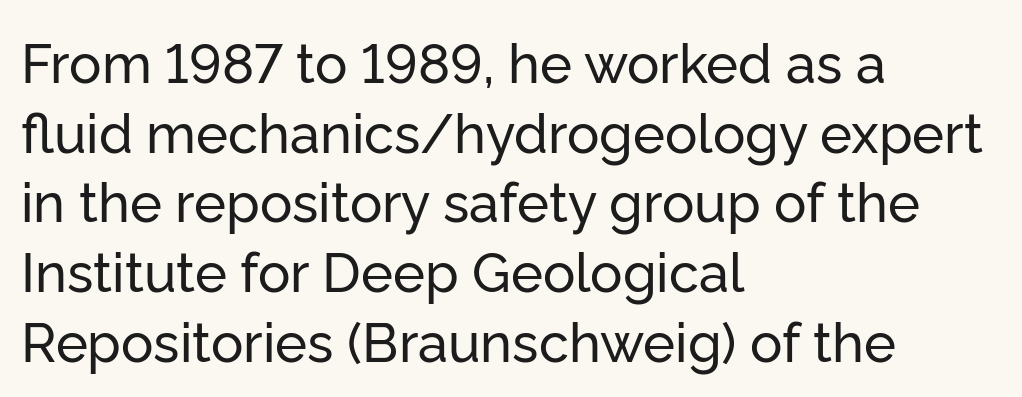
Posture: straight, roman, zero tilt. Nothing unusual about the tracking: characters are spaced as the font intends. Decoration check: the copy has no underline. The paragraph shown leans on its left margin. Letterform terminals end flat and unadorned throughout the passage. The passage shown is typed in a proportional face where columns would drift.
